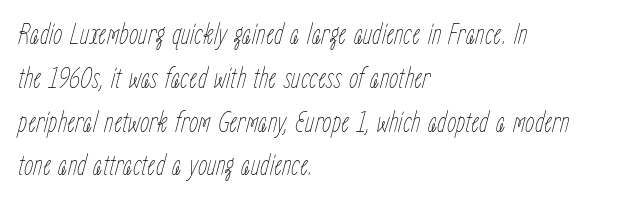
The paragraph shown leans on its left margin. The face used here is proportionally spaced, like ordinary book or web type. Rule under the text: the space is simply empty. The letters look calm and open, with moderate or lighter stems.
